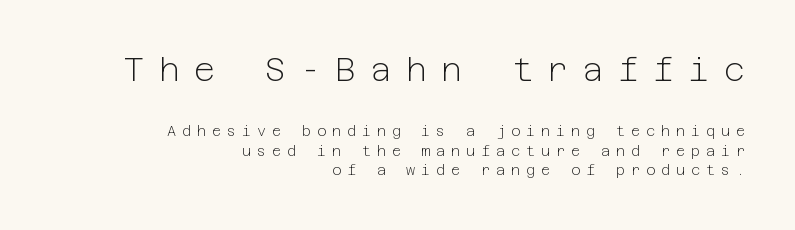
Q: Is the text bold? A: No.
Q: Is the text italic (slanted)? A: No, it is upright.
Q: Is the typeface a serif or a sans-serif typeface? A: Sans-serif.
Q: Is the text underlined? A: No.
Q: How is the paragraph aligned? A: Right-aligned.
Q: Is the spacing between letters normal or unusually wide? A: Unusually wide.
Q: Is the spacing between lines tight, normal or loose? A: Normal.
Q: Which block of text is set in a larger size, the first (top) or the second (bottom)? A: The first (top) one.
Q: Width (condensed, normal, or wide)? A: Normal.
Q: Stroke contrast? A: Low.
Q: x-height? A: Medium.
